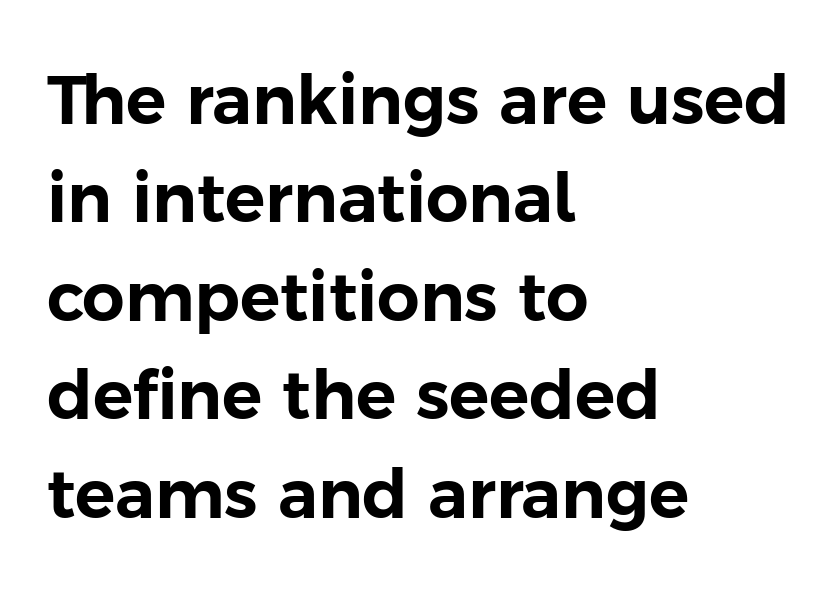
The lettering stays uniformly vertical, giving the passage a roman look. No extra tracking has been applied to these lines. The paragraph shown leans on its left margin. The passage shown is typeset with a sans-serif family. The designer left line spacing at the default.
